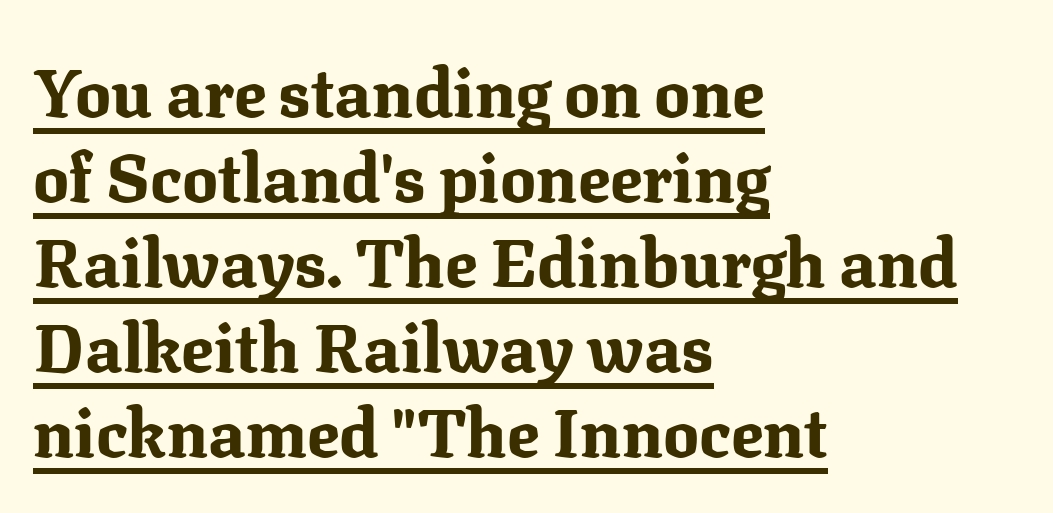
Q: Is the text bold? A: Yes.
Q: Is the text italic (slanted)? A: No, it is upright.
Q: Is the typeface a serif or a sans-serif typeface? A: Serif.
Q: Is the text underlined? A: Yes.
Q: How is the paragraph aligned? A: Left-aligned.
Q: Is the spacing between letters normal or unusually wide? A: Normal.
Q: Is the spacing between lines tight, normal or loose? A: Normal.
Q: Width (condensed, normal, or wide)? A: Normal.
Q: Stroke contrast? A: Medium.
Q: x-height? A: Medium.
Q: Monospaced? A: No.
